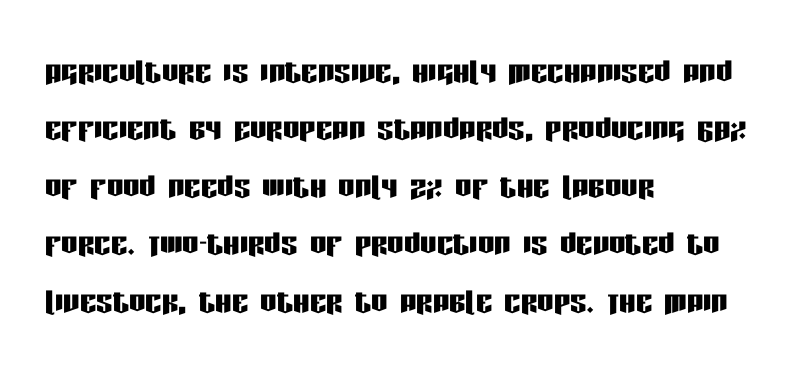
Q: Is the text italic (slanted)? A: No, it is upright.
Q: Is the typeface a serif or a sans-serif typeface? A: Sans-serif.
Q: Is the text underlined? A: No.
Q: How is the paragraph aligned? A: Left-aligned.
Q: Is the spacing between letters normal or unusually wide? A: Normal.
Q: Is the spacing between lines tight, normal or loose? A: Normal.
Q: Width (condensed, normal, or wide)? A: Condensed.
Q: Stroke contrast? A: Low.
Q: x-height? A: Large.
Q: Monospaced? A: No.
